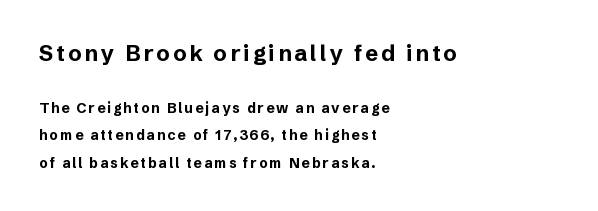
Q: Is the text bold? A: Yes.
Q: Is the text italic (slanted)? A: No, it is upright.
Q: Is the text underlined? A: No.
Q: How is the paragraph aligned? A: Left-aligned.
Q: Is the spacing between lines tight, normal or loose? A: Loose.
Q: Which block of text is set in a larger size, the first (top) or the second (bottom)? A: The first (top) one.
